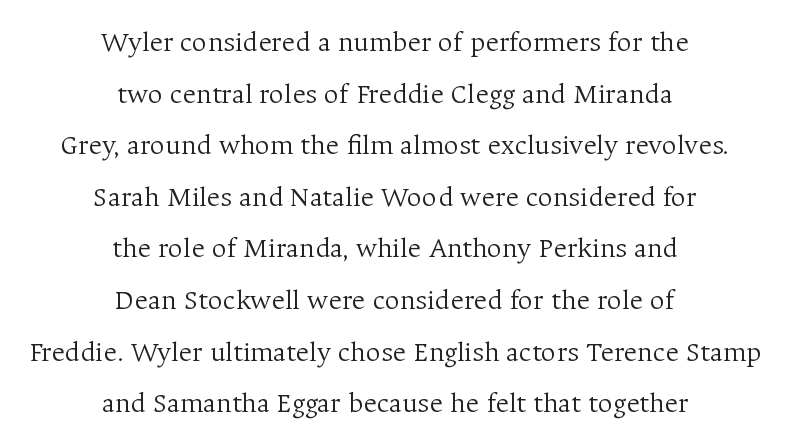
The image shows 29 px light serif type, upright; set centered, line spacing 1.78x, normal letter spacing, not underlined; medium stroke contrast and a medium x-height.
